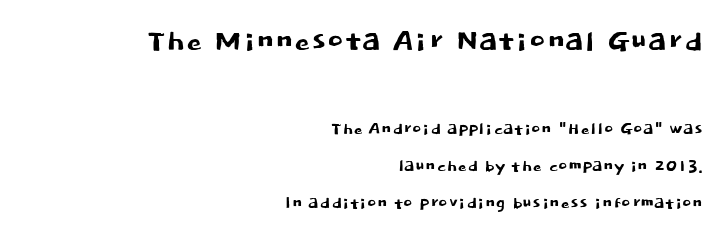
{"serif": "no", "italic": "no", "width": "normal", "stroke_contrast": "low", "x_height": "large", "monospaced": "no", "underline": "no", "align": "right", "line_spacing": "normal", "line_spacing_ratio": 1.67, "letter_spacing": "normal", "letter_spacing_em": 0.0, "larger_block": "first", "size_ratio": 1.77, "glyph_px": 39}
